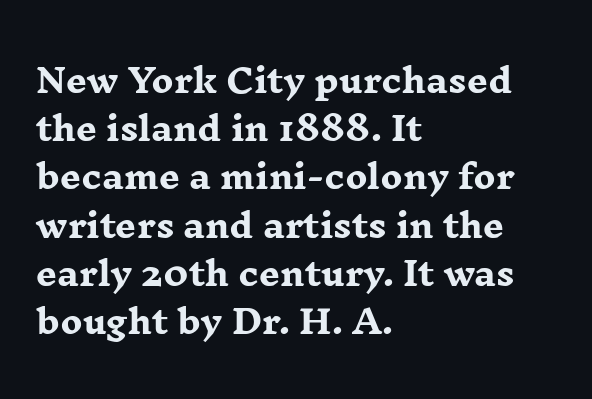
The image shows 33 px heavy, wide serif type, upright; set left-aligned, normal line spacing (1.46x), normal letter spacing, not underlined; low stroke contrast and a medium x-height.
